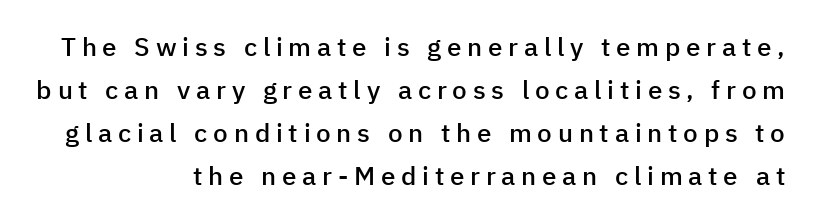
Q: Is the text bold? A: Semi-bold.
Q: Is the text italic (slanted)? A: No, it is upright.
Q: Is the text underlined? A: No.
Q: How is the paragraph aligned? A: Right-aligned.
Q: Is the spacing between letters normal or unusually wide? A: Unusually wide.
Q: Is the spacing between lines tight, normal or loose? A: Normal.
